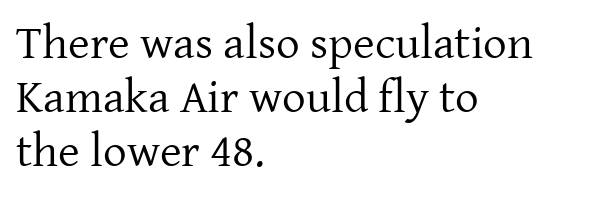
{"serif": "yes", "italic": "no", "bold": "no", "weight": "regular", "width": "normal", "stroke_contrast": "low", "x_height": "medium", "monospaced": "no", "underline": "no", "align": "left", "line_spacing": "tight", "line_spacing_ratio": 1.15, "letter_spacing": "normal", "letter_spacing_em": 0.0, "glyph_px": 47}
